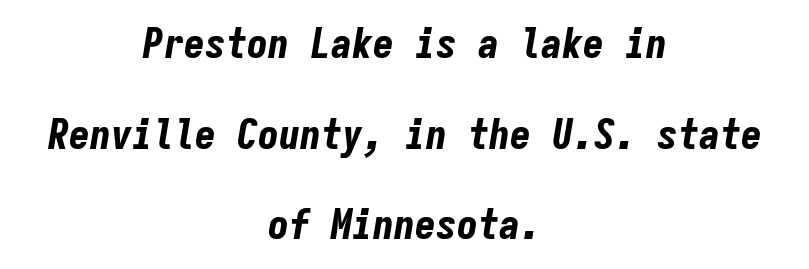
The image shows 42 px bold, condensed type, italic (leaning right), monospaced; set centered, loose line spacing (2.16x), normal letter spacing, not underlined; low stroke contrast and a medium x-height.
